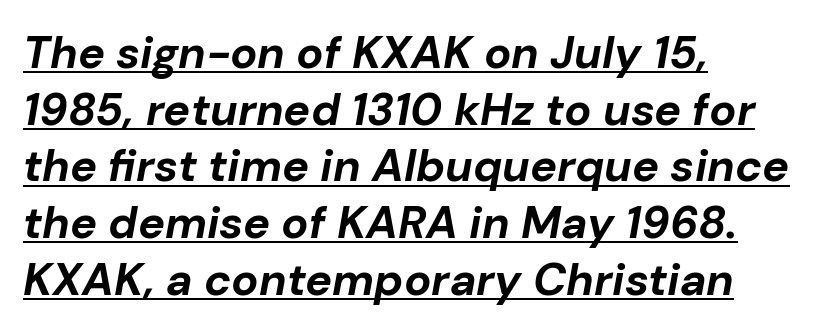
Each line starts at the same left margin while the right side varies. Spacing verdict: proportional, widths tailored to each character. Nobody touched the tracking dial on this one. Successive baselines arrive at the customary interval.
